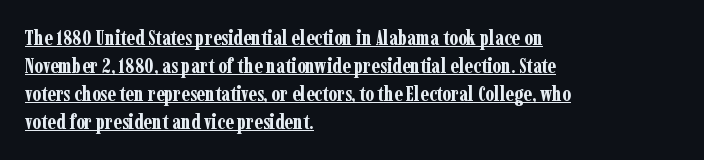
Does the weight exceed regular? Yes, all the way to bold. The face used here is rendered with its standard letterfit. Does a line run under the words? Yes, clearly. The letters stand straight up with perfectly vertical stems.
